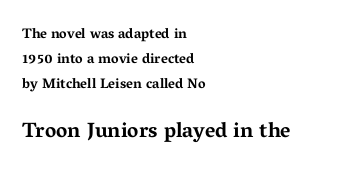
Q: Is the text bold? A: Yes.
Q: Is the text italic (slanted)? A: No, it is upright.
Q: Is the text underlined? A: No.
Q: How is the paragraph aligned? A: Left-aligned.
Q: Is the spacing between letters normal or unusually wide? A: Normal.
Q: Which block of text is set in a larger size, the first (top) or the second (bottom)? A: The second (bottom) one.
